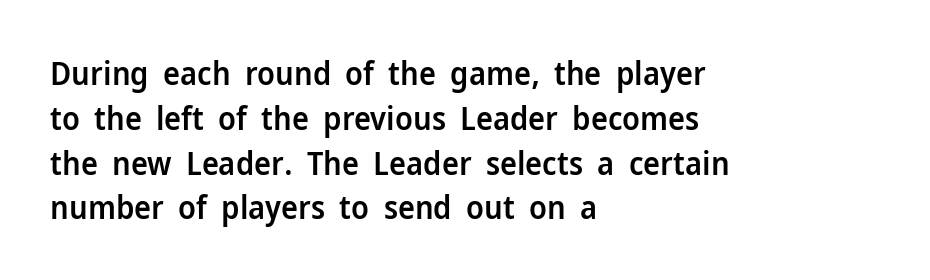
Q: Is the text bold? A: Semi-bold.
Q: Is the text italic (slanted)? A: No, it is upright.
Q: Is the typeface a serif or a sans-serif typeface? A: Sans-serif.
Q: Is the text underlined? A: No.
Q: How is the paragraph aligned? A: Left-aligned.
Q: Is the spacing between letters normal or unusually wide? A: Normal.
Q: Is the spacing between lines tight, normal or loose? A: Normal.
Q: Width (condensed, normal, or wide)? A: Normal.
Q: Stroke contrast? A: Low.
Q: x-height? A: Medium.
Q: Monospaced? A: No.
